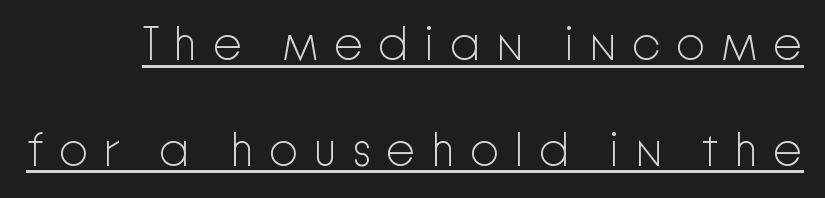
Caption: face not bold, strokes unweighted. The typography opts for an upright posture over an oblique one. How would I describe the line gaps? Wide and relaxed. Underlined type. Proportional: the letters do not fall into vertical columns.
